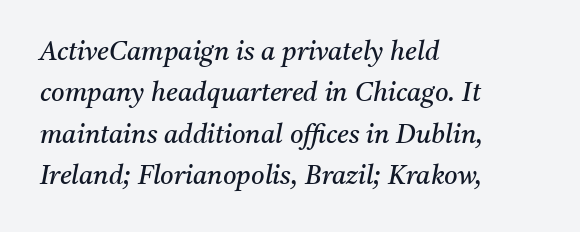
Q: Is the text bold? A: No.
Q: Is the text italic (slanted)? A: Yes, it leans right by about 11 degrees.
Q: Is the text underlined? A: No.
Q: How is the paragraph aligned? A: Left-aligned.
Q: Is the spacing between letters normal or unusually wide? A: Normal.
Q: Is the spacing between lines tight, normal or loose? A: Normal.
